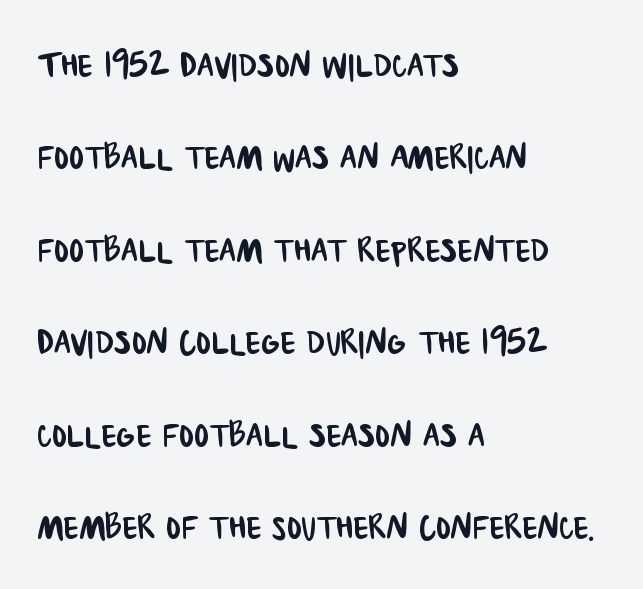
The image shows 44 px condensed sans-serif type; set left-aligned, loose line spacing (2.1x), normal letter spacing, not underlined; low stroke contrast and a large x-height.
